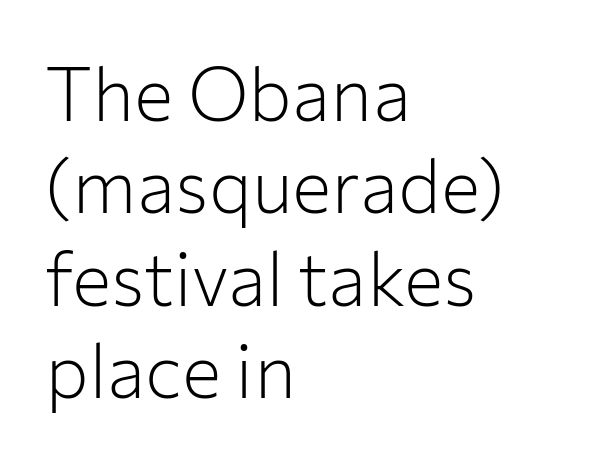
The gaps between neighbouring characters are ordinary and unremarkable. Each letter keeps its own natural width here, so spacing adapts to shape. To sum up the face: it is a sans, with no serifs. Lines of text with bare space underneath.
